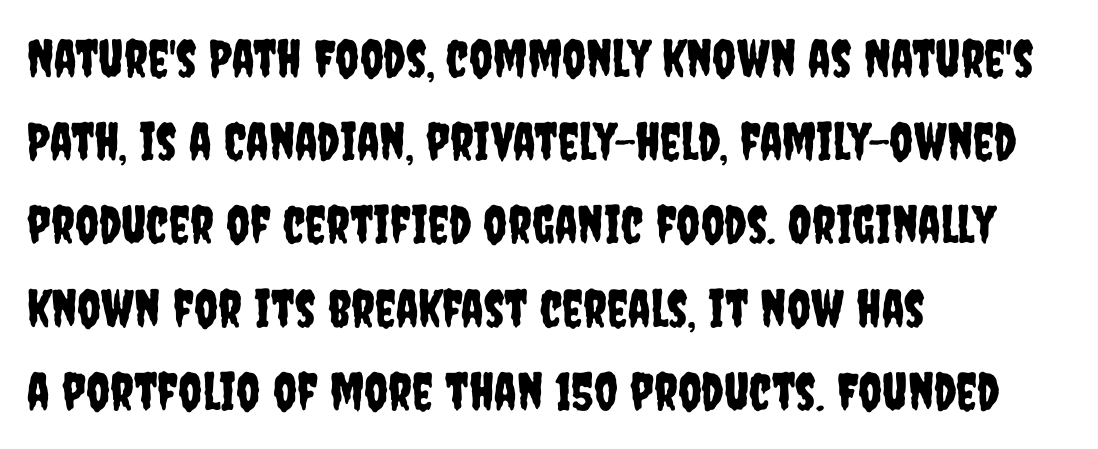
Q: Is the text italic (slanted)? A: No, it is upright.
Q: Is the typeface a serif or a sans-serif typeface? A: Sans-serif.
Q: Is the text underlined? A: No.
Q: How is the paragraph aligned? A: Left-aligned.
Q: Is the spacing between letters normal or unusually wide? A: Normal.
Q: Is the spacing between lines tight, normal or loose? A: Normal.
Q: Width (condensed, normal, or wide)? A: Condensed.
Q: Stroke contrast? A: Low.
Q: x-height? A: Large.
Q: Monospaced? A: No.
